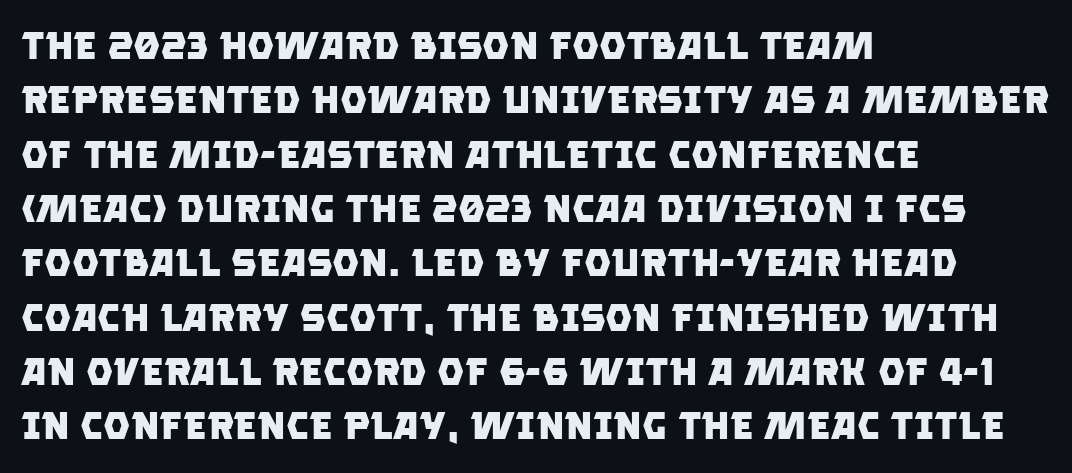
{"serif": "no", "bold": "yes", "weight": "heavy", "width": "normal", "stroke_contrast": "low", "x_height": "large", "monospaced": "no", "underline": "no", "align": "left", "line_spacing": "normal", "line_spacing_ratio": 1.43, "letter_spacing": "normal", "letter_spacing_em": 0.0, "glyph_px": 38}
